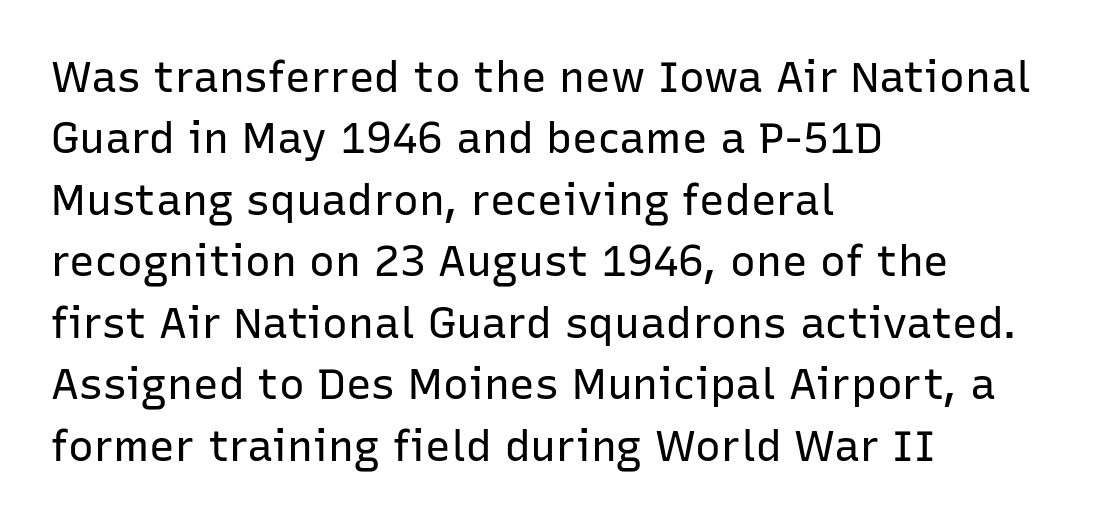
The letters advance in unequal steps, a hallmark of proportional type. When letters stand straight like this, we call the style roman or upright. The line-height multiplier appears to be the usual default. You could call the tracking neutral — neither tight nor loose. Unlike a traditional serif, this face leaves its strokes unadorned.
